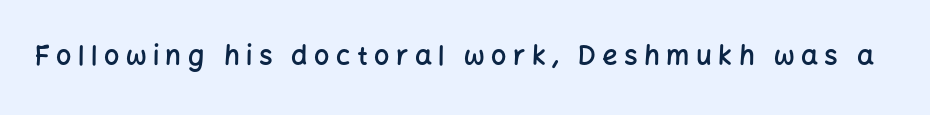
Beneath every word, the page is bare. Is the type bold? Partly — it's a semibold, heavier than regular but not fully bold. The passage shown has open, widely tracked lettering throughout. Italic: no, the glyphs are upright roman.
